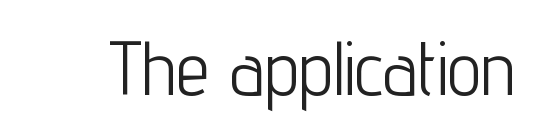
The gaps between neighbouring characters are ordinary and unremarkable. Posture: upright roman. The strokes are not fattened; the text isn't bold. Underlining? Definitely not there.
